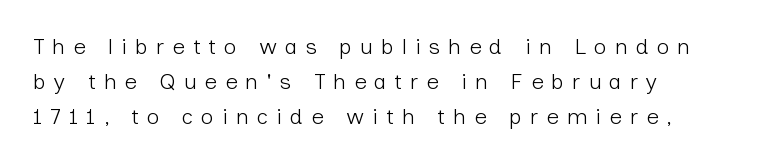
Words appear elongated and porous because spacing is wide. The passage shown is not bold in any degree. No italicization has been applied; the sample stays upright. The passage shown is not underscored anywhere. Alignment: flush left.
